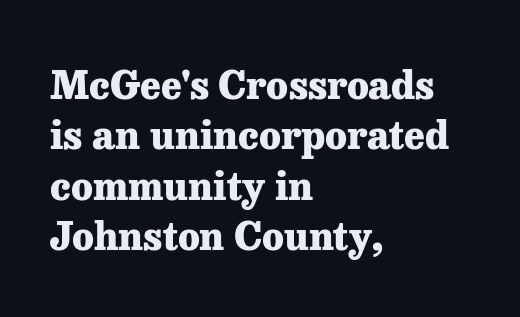
{"serif": "yes", "italic": "no", "bold": "yes", "weight": "heavy", "width": "normal", "stroke_contrast": "low", "x_height": "medium", "monospaced": "no", "underline": "no", "align": "left", "line_spacing": "normal", "line_spacing_ratio": 1.29, "letter_spacing": "normal", "letter_spacing_em": 0.0, "glyph_px": 39}
